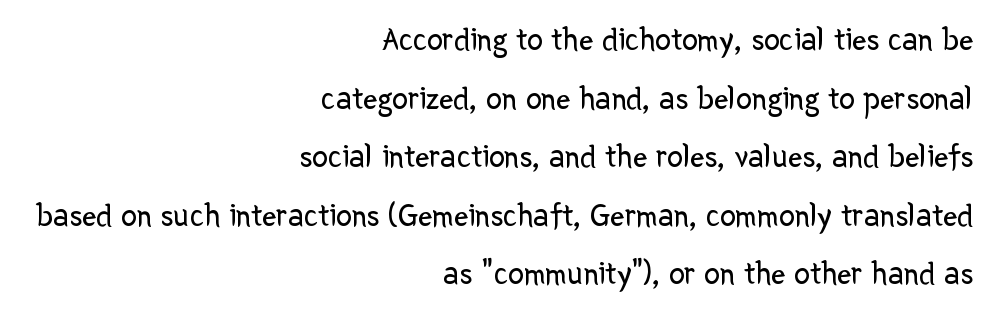
Q: Is the text bold? A: No.
Q: Is the text italic (slanted)? A: No, it is upright.
Q: Is the typeface a serif or a sans-serif typeface? A: Sans-serif.
Q: Is the text underlined? A: No.
Q: How is the paragraph aligned? A: Right-aligned.
Q: Is the spacing between letters normal or unusually wide? A: Normal.
Q: Width (condensed, normal, or wide)? A: Normal.
Q: Stroke contrast? A: Low.
Q: x-height? A: Medium.
Q: Monospaced? A: No.
